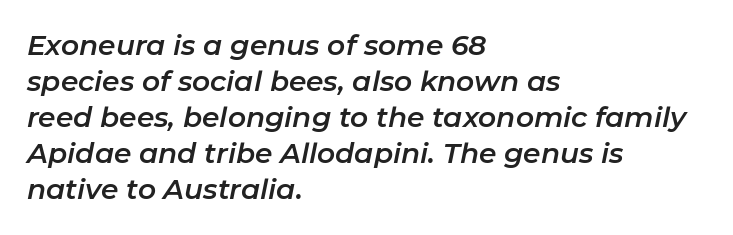
The image shows 28 px text type, italic (leaning right); set left-aligned, normal line spacing (1.29x), normal letter spacing, not underlined; low stroke contrast and a medium x-height.
